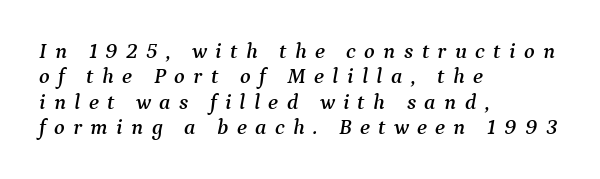
{"italic": "yes", "lean": "right", "slant_degrees": 9, "underline": "no", "align": "left", "line_spacing": "tight", "line_spacing_ratio": 1.15, "letter_spacing": "wide", "letter_spacing_em": 0.38, "glyph_px": 22}
